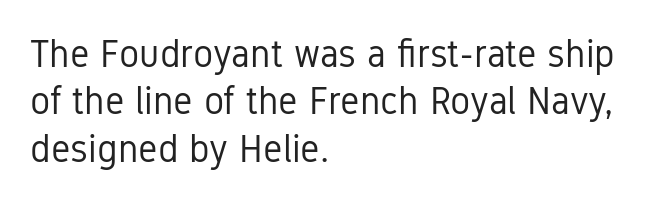
{"serif": "no", "italic": "no", "bold": "no", "weight": "regular", "width": "condensed", "stroke_contrast": "low", "x_height": "medium", "monospaced": "no", "underline": "no", "align": "left", "line_spacing": "normal", "line_spacing_ratio": 1.25, "letter_spacing": "normal", "letter_spacing_em": 0.0, "glyph_px": 38}
